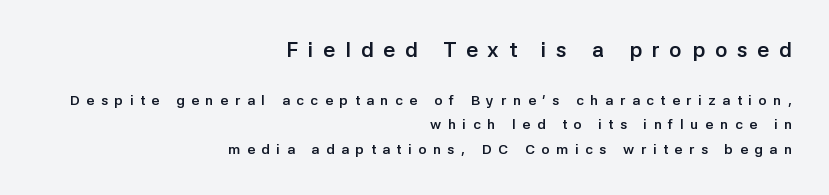
In CSS terms this would be text-align: right. Spacing between characters has been opened up far beyond the box default. As a designer I'd log this as weight 700, bold. Nope, not italic — everything's standing straight. A bare baseline throughout the passage. Scale decreases going downward across the two blocks.
